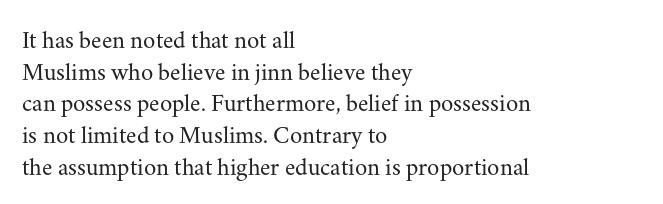
The characters are drawn with everyday or finer stroke widths. The string is rendered with underlining switched off. Leading matches the norm, producing a regular column. This sample uses plain, unmodified letter spacing.
